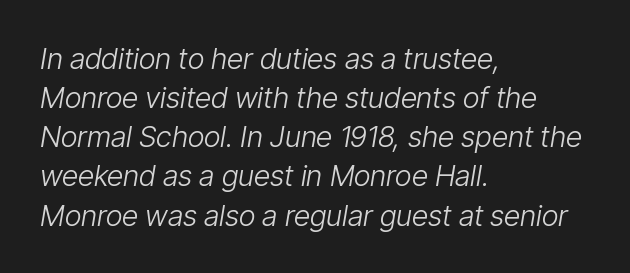
{"italic": "yes", "lean": "right", "slant_degrees": 9, "bold": "no", "weight": "light", "width": "condensed", "stroke_contrast": "low", "x_height": "medium", "monospaced": "no", "underline": "no", "align": "left", "line_spacing": "normal", "line_spacing_ratio": 1.35, "letter_spacing": "normal", "letter_spacing_em": 0.0, "glyph_px": 29}
